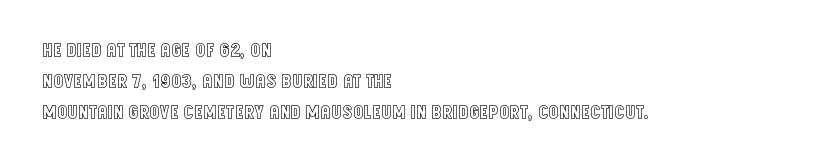
Letter spacing: default. This rendering uses left alignment, leaving the right contour irregular. The axis of the letterforms is exactly vertical. Evenly set lines give the paragraph a standard silhouette.
